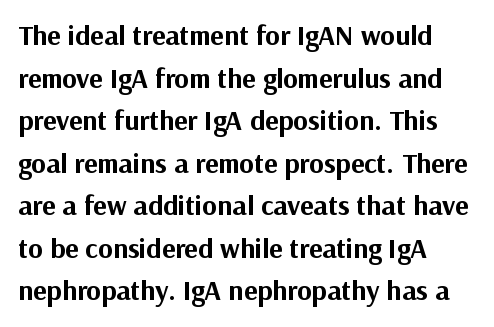
Q: Is the text bold? A: Yes.
Q: Is the text italic (slanted)? A: No, it is upright.
Q: Is the typeface a serif or a sans-serif typeface? A: Sans-serif.
Q: Is the text underlined? A: No.
Q: How is the paragraph aligned? A: Left-aligned.
Q: Is the spacing between letters normal or unusually wide? A: Normal.
Q: Is the spacing between lines tight, normal or loose? A: Normal.
Q: Width (condensed, normal, or wide)? A: Normal.
Q: Stroke contrast? A: Medium.
Q: x-height? A: Medium.
Q: Monospaced? A: No.
